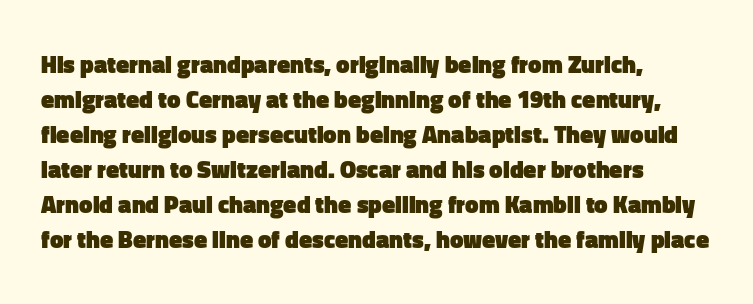
A classic flush-left, rag-right setting is used for this passage. The strokes are fattened all the way to bold. Plain, unruled lines of type. Tracking value appears to be zero — textbook default spacing.
